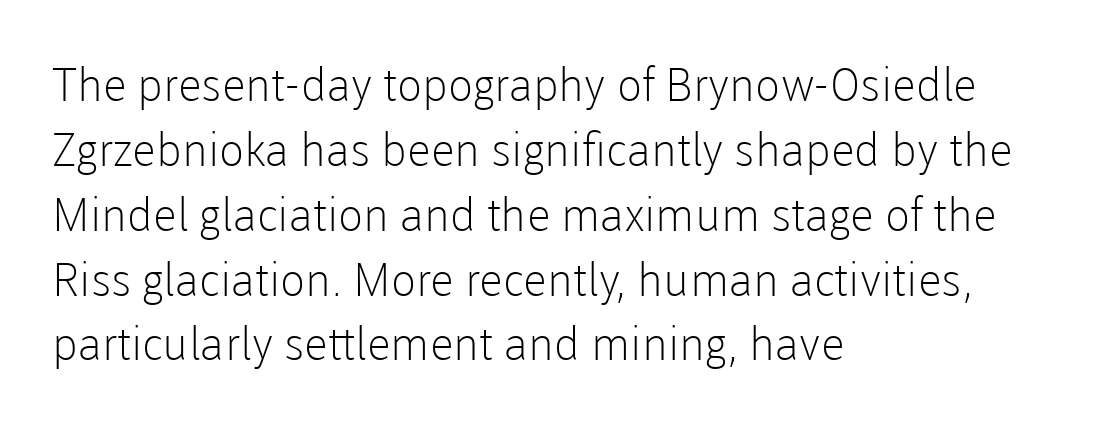
Q: Is the text bold? A: No.
Q: Is the text italic (slanted)? A: No, it is upright.
Q: Is the typeface a serif or a sans-serif typeface? A: Sans-serif.
Q: Is the text underlined? A: No.
Q: How is the paragraph aligned? A: Left-aligned.
Q: Is the spacing between letters normal or unusually wide? A: Normal.
Q: Is the spacing between lines tight, normal or loose? A: Normal.
Q: Width (condensed, normal, or wide)? A: Normal.
Q: Stroke contrast? A: Low.
Q: x-height? A: Medium.
Q: Monospaced? A: No.
